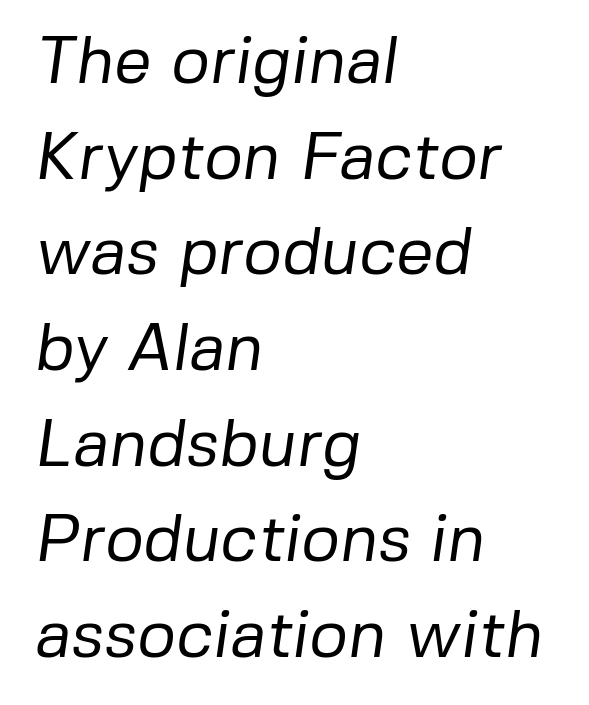
These lines keep a tight, regular rhythm from letter to letter. Honestly, there is no underline to notice here at all. Left-aligned paragraph, ragged on the right. Compared with a typical body face, this is equally light or lighter still.
